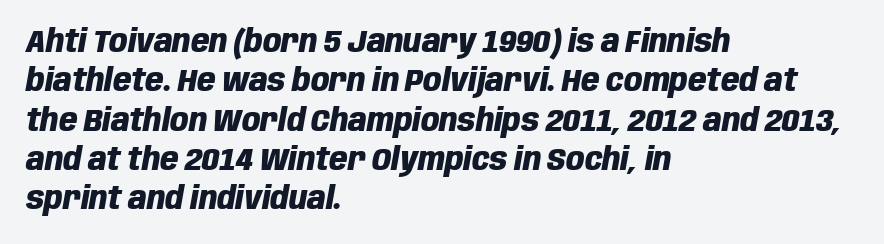
The axis of the letterforms is tilted away from vertical. The words here are not underlined. The typesetter chose a ragged-right arrangement here. Plenty of ink on the page — the face is bold.
